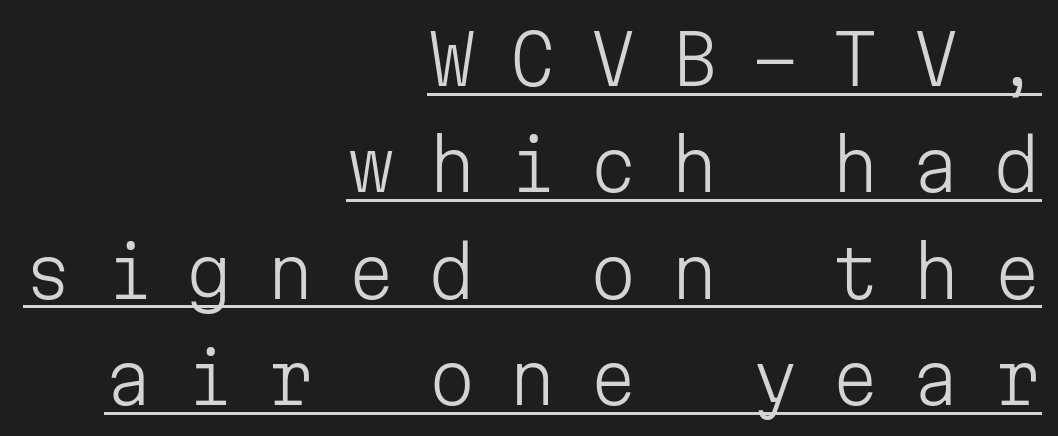
Summary of vertical rhythm: regular, with standard interline spacing. In designer terms, the underline attribute is active on this setting. The weight would be labelled regular, book, light, or lighter still. What stands out about the letter spacing? Its width — letters are far apart.
